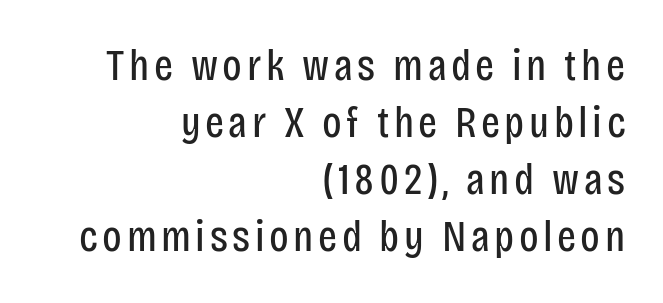
Q: Is the text bold? A: No.
Q: Is the text italic (slanted)? A: No, it is upright.
Q: Is the typeface a serif or a sans-serif typeface? A: Sans-serif.
Q: Is the text underlined? A: No.
Q: How is the paragraph aligned? A: Right-aligned.
Q: Is the spacing between lines tight, normal or loose? A: Normal.
Q: Width (condensed, normal, or wide)? A: Condensed.
Q: Stroke contrast? A: Low.
Q: x-height? A: Large.
Q: Monospaced? A: No.
